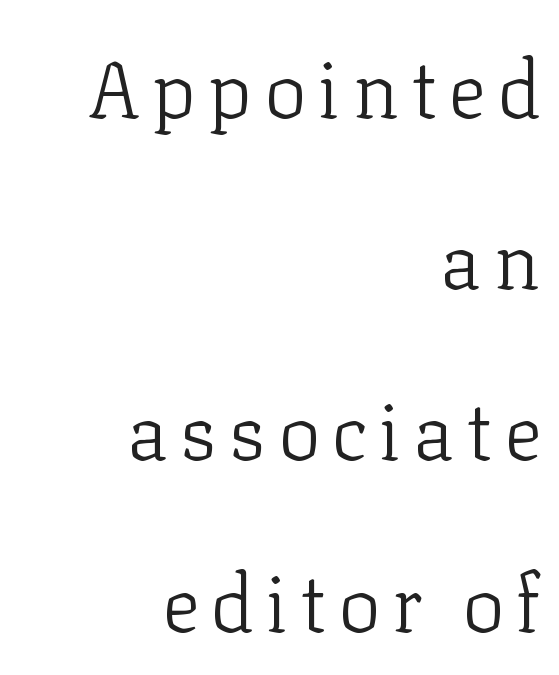
Q: Is the text bold? A: No.
Q: Is the text italic (slanted)? A: No, it is upright.
Q: Is the typeface a serif or a sans-serif typeface? A: Serif.
Q: Is the text underlined? A: No.
Q: How is the paragraph aligned? A: Right-aligned.
Q: Is the spacing between lines tight, normal or loose? A: Loose.
Q: Width (condensed, normal, or wide)? A: Normal.
Q: Stroke contrast? A: Low.
Q: x-height? A: Medium.
Q: Monospaced? A: No.
